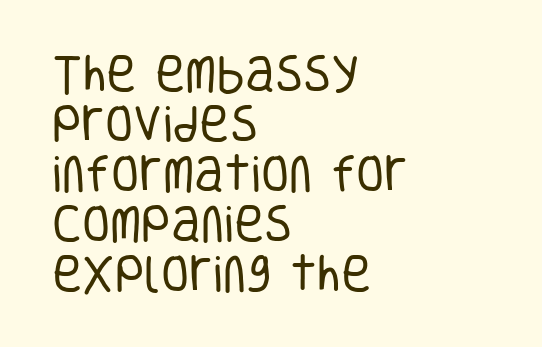
The image shows 41 px regular-weight, condensed sans-serif type, upright; set left-aligned, line spacing 1.22x, normal letter spacing, not underlined; low stroke contrast and a large x-height.
